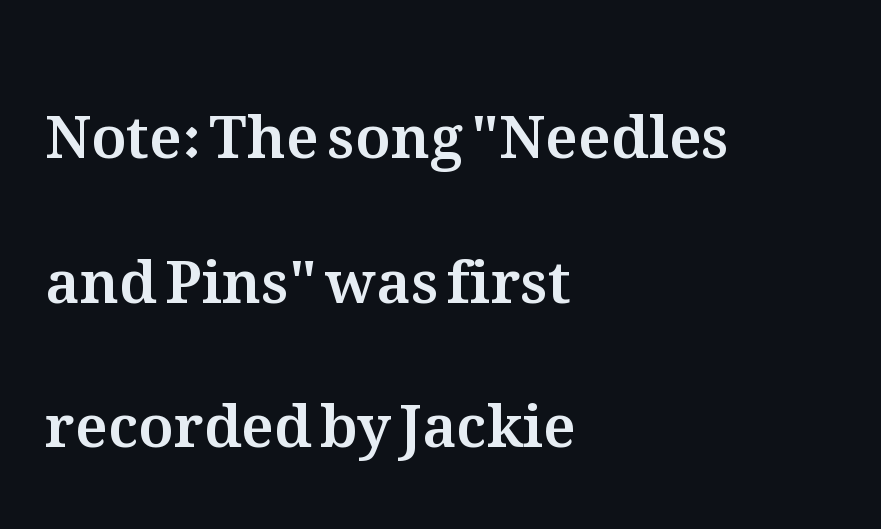
Q: Is the text italic (slanted)? A: No, it is upright.
Q: Is the text underlined? A: No.
Q: How is the paragraph aligned? A: Left-aligned.
Q: Is the spacing between letters normal or unusually wide? A: Normal.
Q: Is the spacing between lines tight, normal or loose? A: Loose.
Q: Width (condensed, normal, or wide)? A: Normal.
Q: Stroke contrast? A: Medium.
Q: x-height? A: Medium.
Q: Monospaced? A: No.
